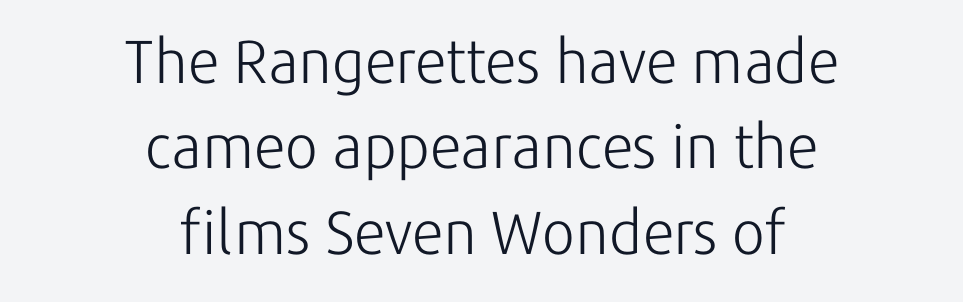
{"serif": "no", "italic": "no", "bold": "no", "weight": "light", "width": "normal", "stroke_contrast": "low", "x_height": "medium", "monospaced": "no", "underline": "no", "align": "center", "line_spacing": "normal", "line_spacing_ratio": 1.4, "letter_spacing": "normal", "letter_spacing_em": 0.0, "glyph_px": 61}
